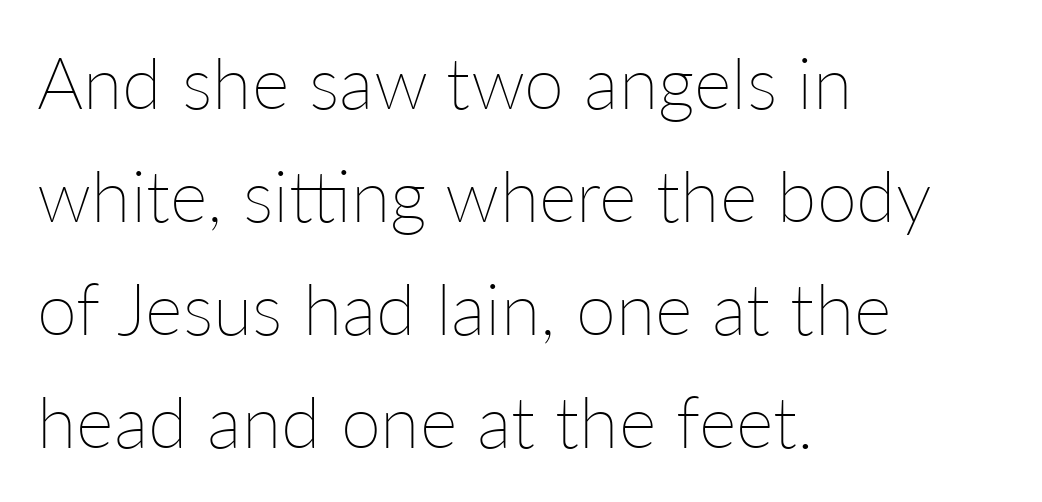
Horizontal alignment here is leftward, the default for most running prose. This reads as an unemphasized weight, regular at the heaviest. In terms of posture, this sample is upright. The strip under each line holds only bare page.
